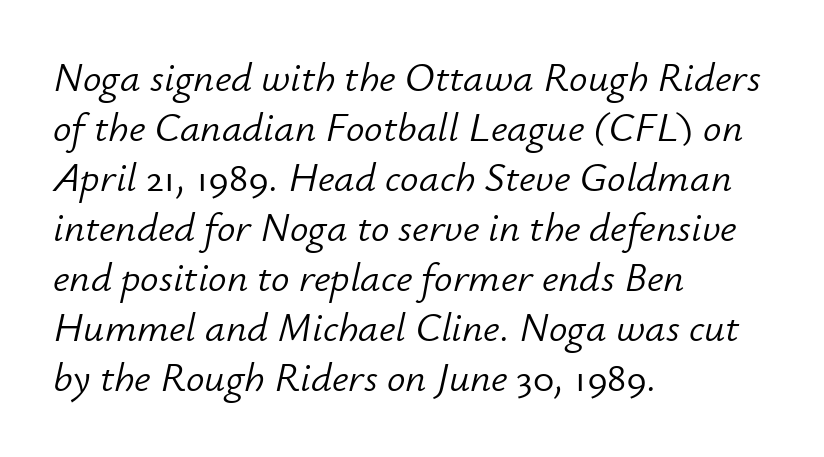
Q: Is the text bold? A: No.
Q: Is the text italic (slanted)? A: Yes, it leans right by about 12 degrees.
Q: Is the text underlined? A: No.
Q: How is the paragraph aligned? A: Left-aligned.
Q: Is the spacing between letters normal or unusually wide? A: Normal.
Q: Width (condensed, normal, or wide)? A: Normal.
Q: Stroke contrast? A: Low.
Q: x-height? A: Small.
Q: Monospaced? A: No.
